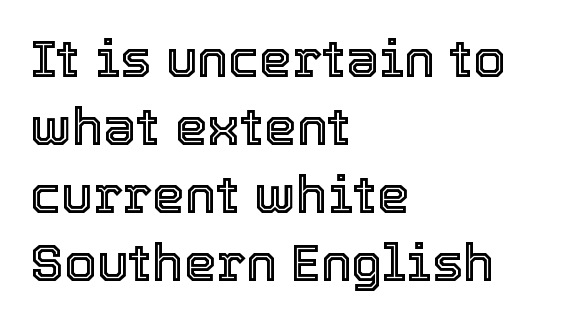
The image shows 52 px text type, upright; set left-aligned, normal line spacing (1.31x), normal letter spacing, not underlined; a medium x-height.
